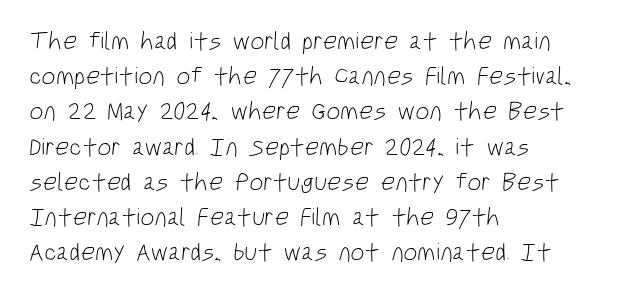
Beneath every word, the page is bare. If you measured baseline to baseline, you'd find a middling distance. Horizontally, the lines are justified to the leading edge only. No extra tracking has been applied to these lines. Ink coverage per letter is moderate at most.
